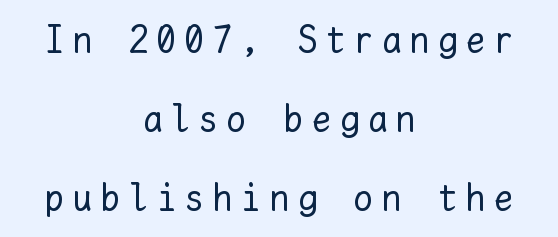
The image shows 38 px regular-weight type, upright, monospaced; set centered, loose line spacing (2.08x), unusually wide letter spacing (+0.24 em), not underlined; low stroke contrast and a medium x-height.
